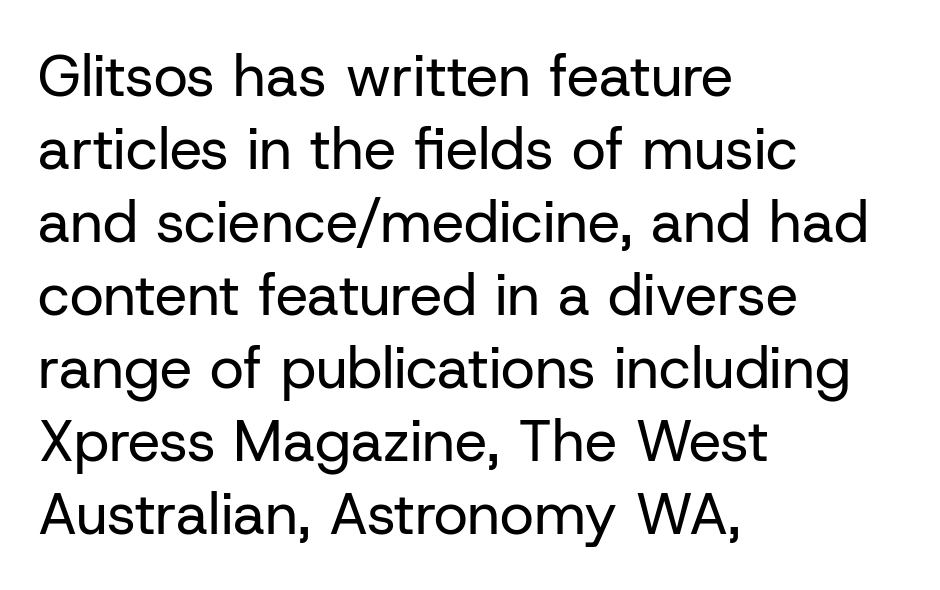
Weight: in the light-to-regular range. Check where the strokes stop: nothing finishes them off — pure sans. Only glyphs here, with clear space below each row. Evenly set lines give the paragraph a standard silhouette.
